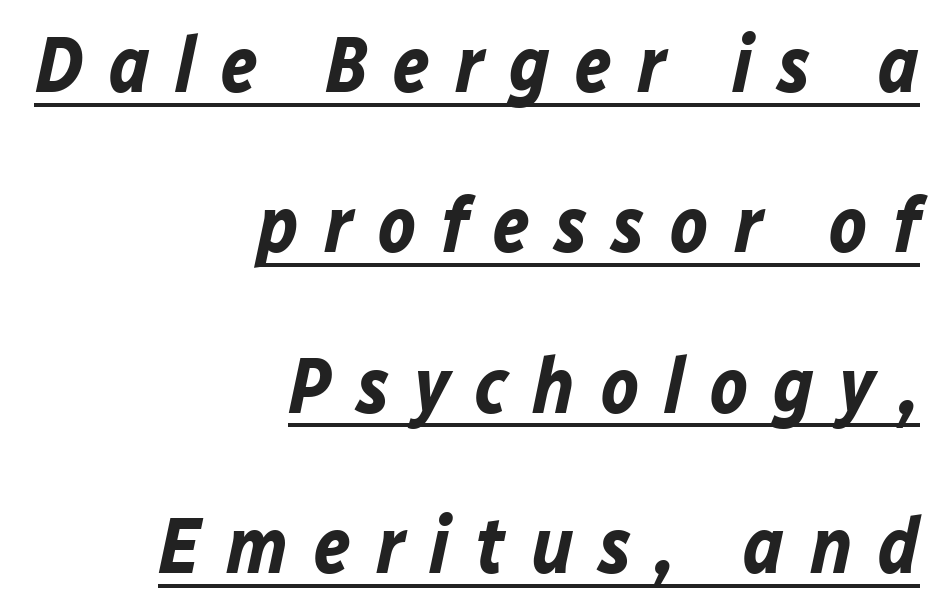
The image shows 79 px bold type, italic (leaning right); set right-aligned, loose line spacing (2.03x), unusually wide letter spacing (+0.32 em), underlined; low stroke contrast and a medium x-height.
